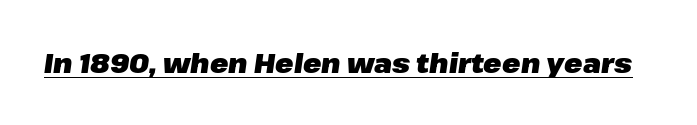
A typesetter would call this zero additional tracking. Posture: slanted. Strokes here are thick enough to call this a true bold. Is there an underline? Yes — a line sits under the letters.
